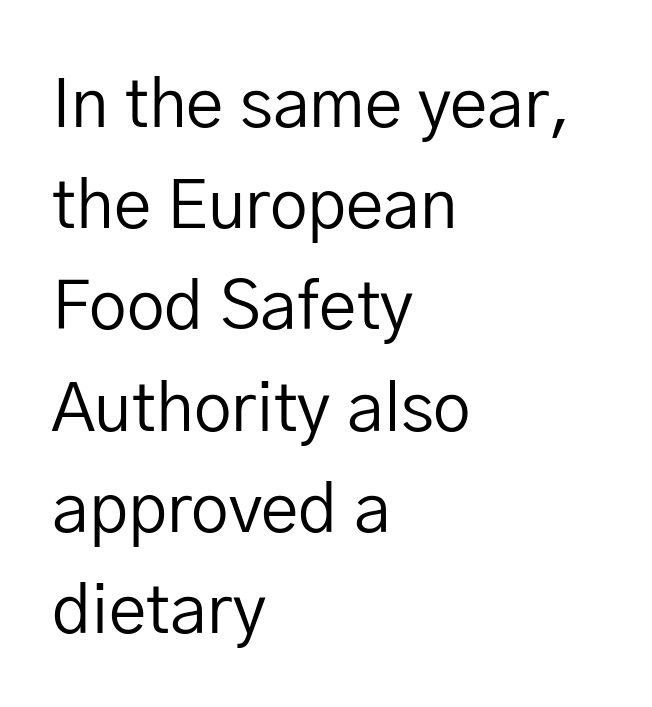
{"serif": "no", "italic": "no", "bold": "no", "weight": "regular", "width": "normal", "stroke_contrast": "low", "x_height": "medium", "monospaced": "no", "underline": "no", "align": "left", "line_spacing": "normal", "line_spacing_ratio": 1.51, "letter_spacing": "normal", "letter_spacing_em": 0.0, "glyph_px": 67}
